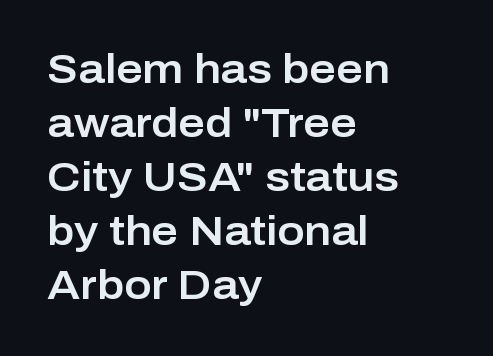
The image shows 41 px sans-serif type, upright; set left-aligned, normal line spacing (1.32x), normal letter spacing, not underlined; low stroke contrast and a medium x-height.
